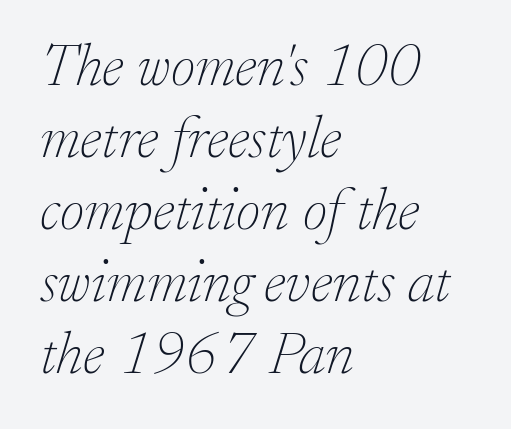
{"serif": "yes", "italic": "yes", "lean": "right", "slant_degrees": 17, "bold": "no", "weight": "thin", "width": "normal", "stroke_contrast": "low", "x_height": "small", "monospaced": "no", "underline": "no", "align": "left", "line_spacing_ratio": 1.2, "letter_spacing": "normal", "letter_spacing_em": 0.0, "glyph_px": 60}
